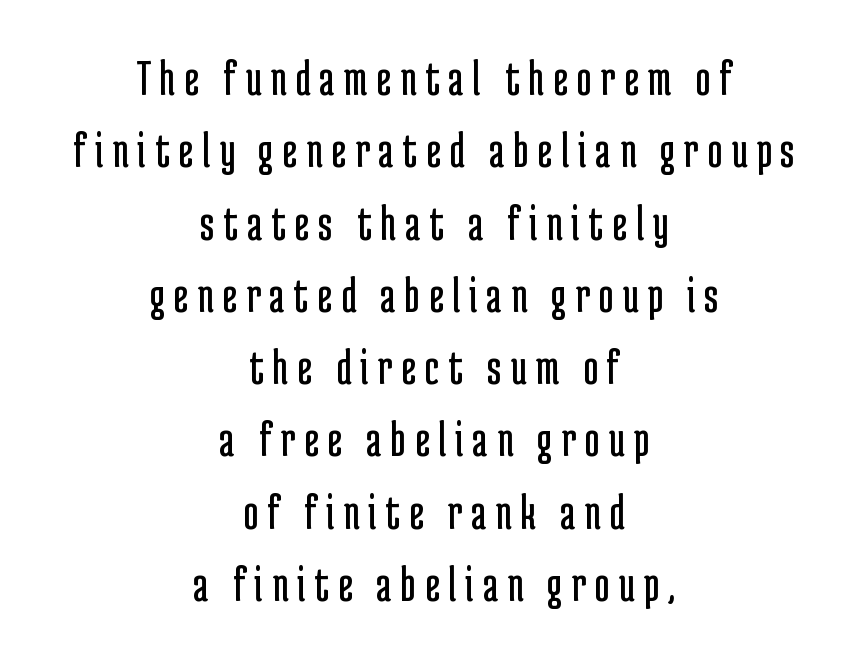
Q: Is the text bold? A: No.
Q: Is the text italic (slanted)? A: No, it is upright.
Q: Is the typeface a serif or a sans-serif typeface? A: Sans-serif.
Q: Is the text underlined? A: No.
Q: How is the paragraph aligned? A: Centered.
Q: Is the spacing between lines tight, normal or loose? A: Normal.
Q: Width (condensed, normal, or wide)? A: Condensed.
Q: Stroke contrast? A: Low.
Q: x-height? A: Medium.
Q: Monospaced? A: No.
